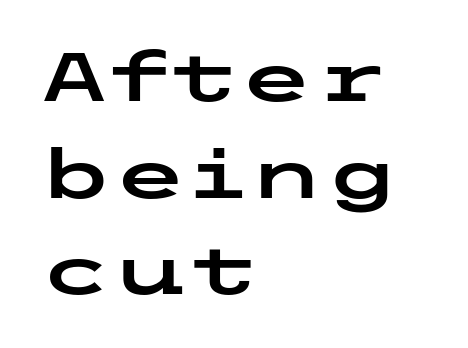
{"serif": "no", "italic": "no", "width": "wide", "stroke_contrast": "low", "x_height": "medium", "underline": "no", "align": "left", "line_spacing": "normal", "line_spacing_ratio": 1.42, "letter_spacing": "normal", "letter_spacing_em": 0.0, "glyph_px": 68}
